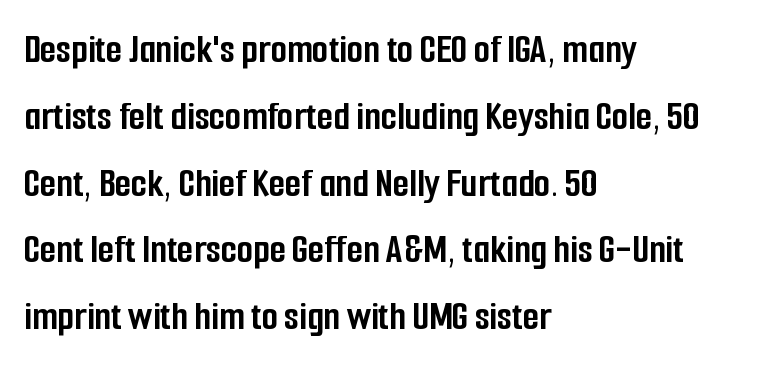
Q: Is the text bold? A: Yes.
Q: Is the text italic (slanted)? A: No, it is upright.
Q: Is the typeface a serif or a sans-serif typeface? A: Sans-serif.
Q: Is the text underlined? A: No.
Q: How is the paragraph aligned? A: Left-aligned.
Q: Is the spacing between letters normal or unusually wide? A: Normal.
Q: Is the spacing between lines tight, normal or loose? A: Normal.
Q: Width (condensed, normal, or wide)? A: Condensed.
Q: Stroke contrast? A: Low.
Q: x-height? A: Medium.
Q: Monospaced? A: No.
